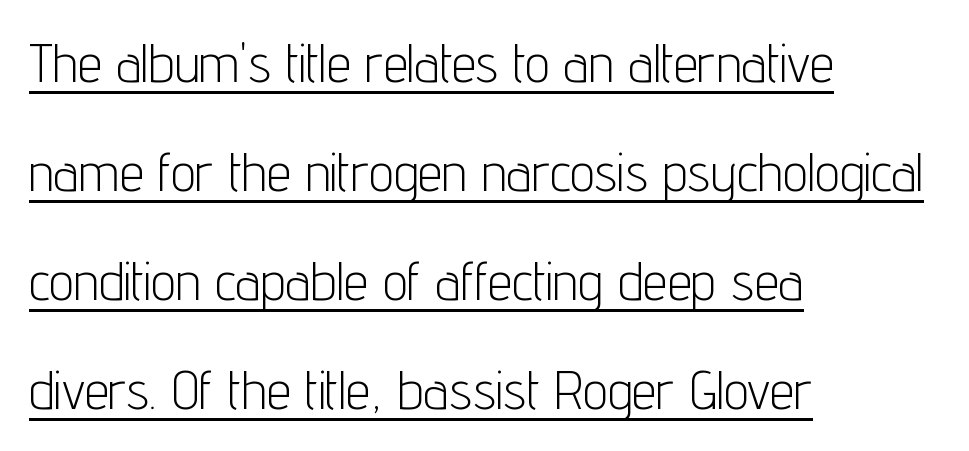
Q: Is the text bold? A: No.
Q: Is the text italic (slanted)? A: No, it is upright.
Q: Is the typeface a serif or a sans-serif typeface? A: Sans-serif.
Q: Is the text underlined? A: Yes.
Q: How is the paragraph aligned? A: Left-aligned.
Q: Is the spacing between letters normal or unusually wide? A: Normal.
Q: Is the spacing between lines tight, normal or loose? A: Loose.
Q: Width (condensed, normal, or wide)? A: Condensed.
Q: Stroke contrast? A: Low.
Q: x-height? A: Medium.
Q: Monospaced? A: No.
